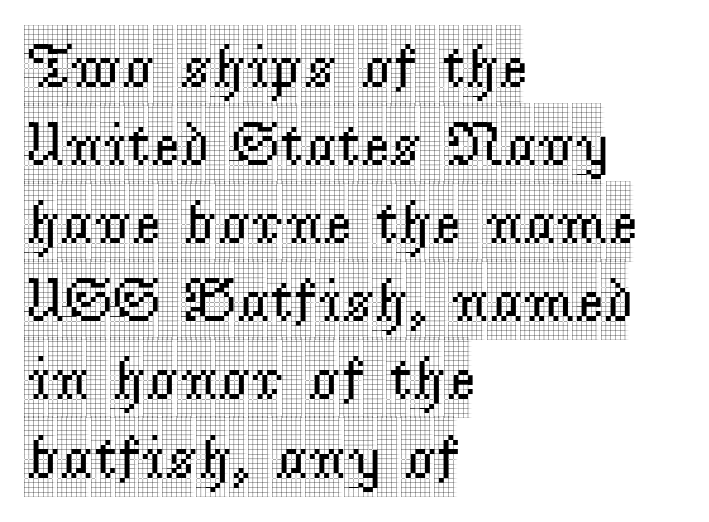
Q: Is the text italic (slanted)? A: No, it is upright.
Q: Is the typeface a serif or a sans-serif typeface? A: Serif.
Q: Is the text underlined? A: No.
Q: How is the paragraph aligned? A: Left-aligned.
Q: Is the spacing between letters normal or unusually wide? A: Normal.
Q: Is the spacing between lines tight, normal or loose? A: Normal.
Q: Width (condensed, normal, or wide)? A: Condensed.
Q: x-height? A: Large.
Q: Monospaced? A: No.
